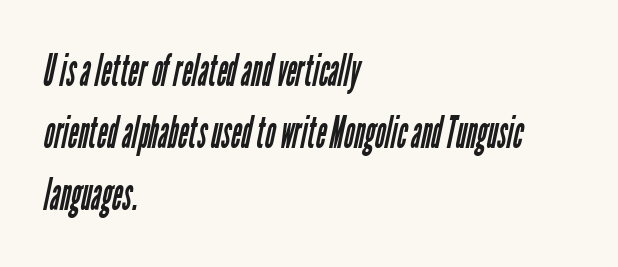
{"serif": "no", "bold": "no", "weight": "regular", "width": "condensed", "stroke_contrast": "low", "x_height": "medium", "monospaced": "no", "underline": "no", "align": "left", "line_spacing": "normal", "line_spacing_ratio": 1.41, "letter_spacing": "normal", "letter_spacing_em": 0.0, "glyph_px": 44}
